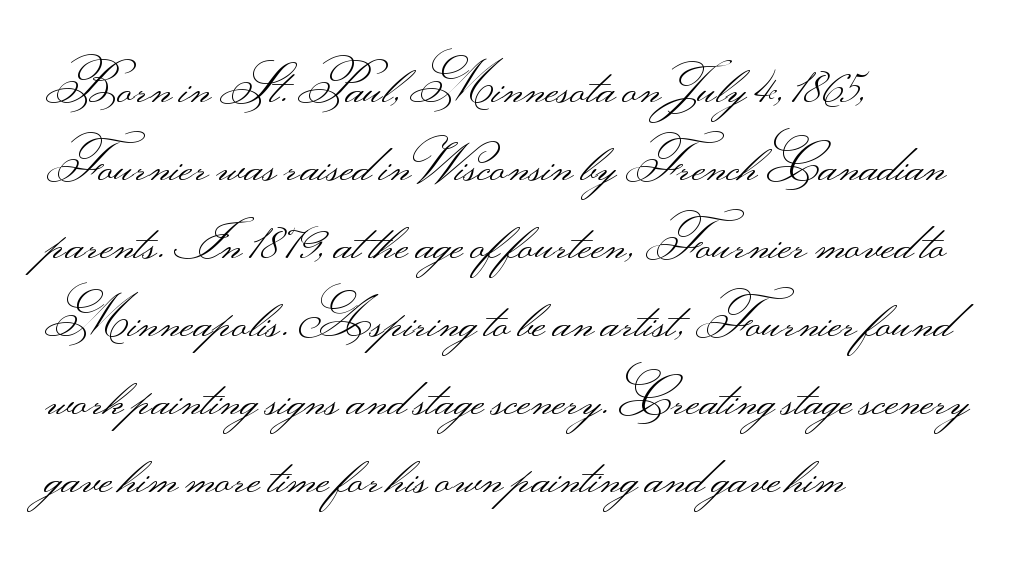
{"serif": "no", "bold": "no", "weight": "light", "width": "wide", "stroke_contrast": "medium", "monospaced": "no", "underline": "no", "align": "left", "line_spacing": "normal", "line_spacing_ratio": 1.5, "letter_spacing": "normal", "letter_spacing_em": 0.0, "glyph_px": 52}
